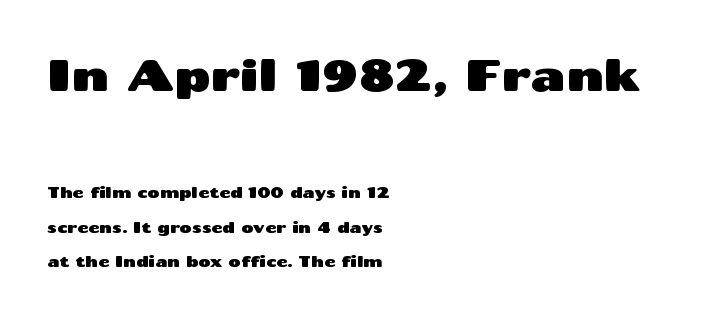
The image shows 44 px wide sans-serif type, upright; set left-aligned, loose line spacing (2.3x), normal letter spacing, not underlined; the first (top) block is 2.93x larger; medium stroke contrast and a medium x-height.
